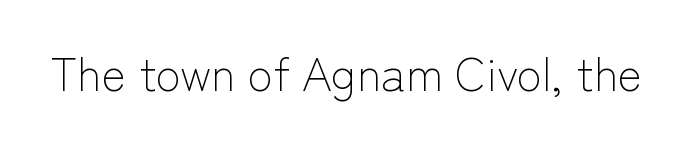
{"serif": "no", "italic": "no", "bold": "no", "weight": "light", "width": "normal", "stroke_contrast": "low", "x_height": "medium", "monospaced": "no", "underline": "no", "letter_spacing": "normal", "letter_spacing_em": 0.0, "glyph_px": 46}
